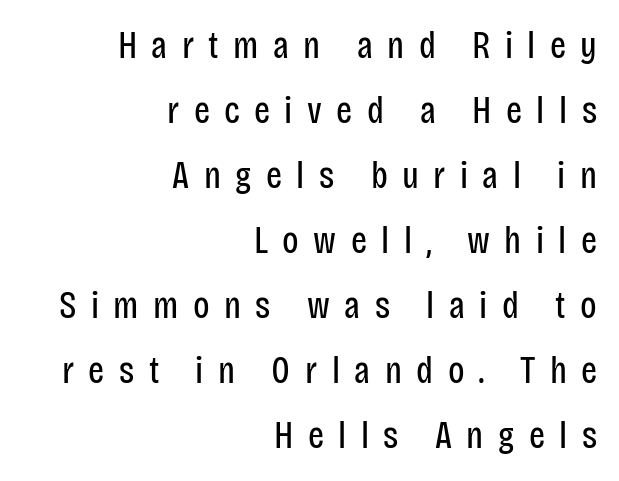
Does the type have serifs? No, each stem ends abruptly. This rendering features lettering with no underline. Characters follow at a spacing far wider than the type designer built in. Style check: upright.
